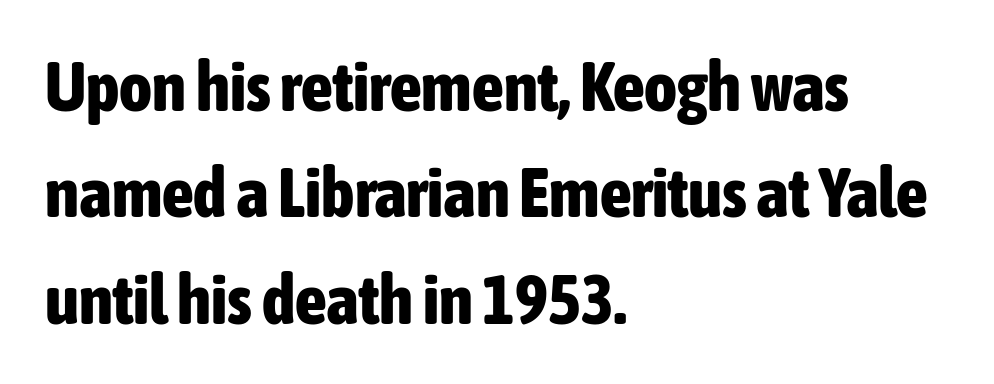
The image shows 70 px bold, condensed sans-serif type, upright; set left-aligned, normal line spacing (1.52x), normal letter spacing, not underlined; low stroke contrast and a medium x-height.
